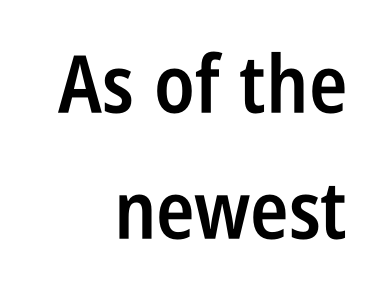
Q: Is the text bold? A: Semi-bold.
Q: Is the text italic (slanted)? A: No, it is upright.
Q: Is the typeface a serif or a sans-serif typeface? A: Sans-serif.
Q: Is the text underlined? A: No.
Q: How is the paragraph aligned? A: Right-aligned.
Q: Is the spacing between letters normal or unusually wide? A: Normal.
Q: Is the spacing between lines tight, normal or loose? A: Normal.
Q: Width (condensed, normal, or wide)? A: Condensed.
Q: Stroke contrast? A: Low.
Q: x-height? A: Large.
Q: Monospaced? A: No.
